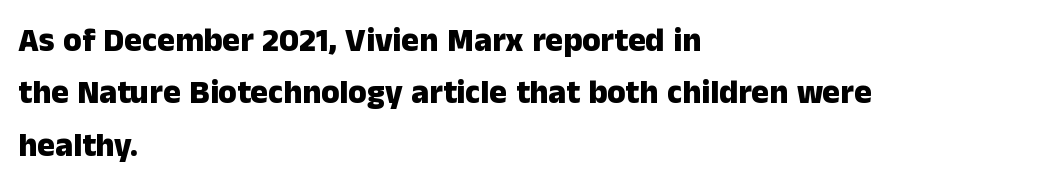
Which margin do the lines hug? The left one — the right edge is uneven. One glance says typical: line gaps are just what's usual. What weight is shown? A full bold with thick strokes. The typeface chosen for these lines omits serifs. This is roman type, the default non-slanted kind. Default kerning and tracking; the words read as compact shapes.
